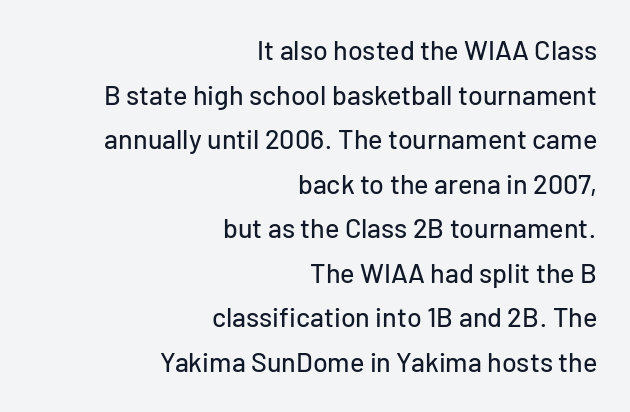
The image shows 27 px text type, upright; set right-aligned, normal line spacing (1.65x), normal letter spacing, not underlined.
